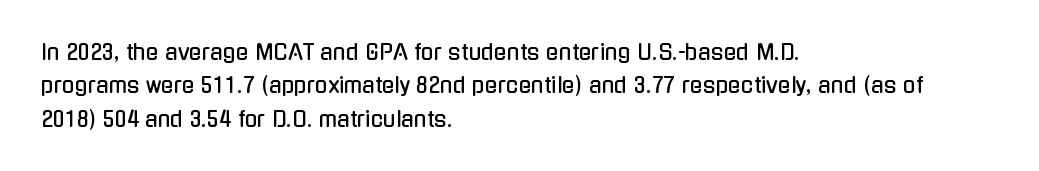
Nobody drew a line under any word here. A student would call this left alignment; a typographer would say flush left, rag right. Rendered with straight, roman letterforms. In terms of leading, this rendering sits right in the middle. Characters follow at the spacing the type designer built in.
